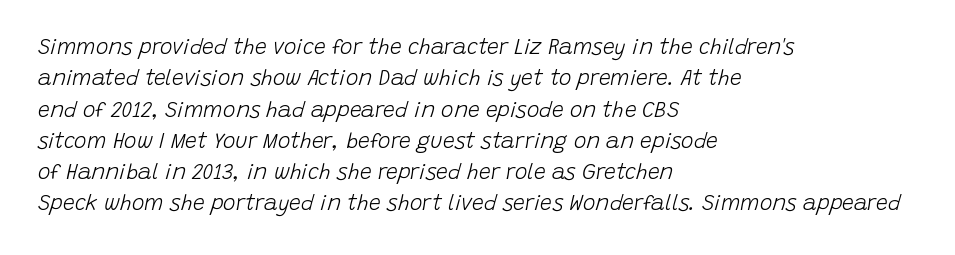
Is the stroke heavy? The answer is a plain regular-or-lighter. Quick note: underline off. These lines sit exactly where default settings would place them. No extra tracking has been applied to these lines.
